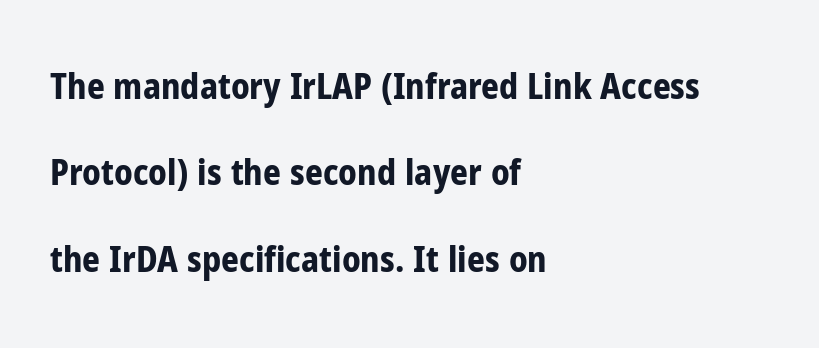
The image shows 35 px bold, condensed sans-serif type, upright; set left-aligned, loose line spacing (2.47x), normal letter spacing, not underlined; low stroke contrast and a medium x-height.
